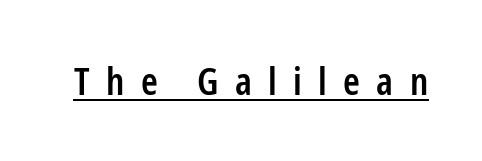
Q: Is the text bold? A: Semi-bold.
Q: Is the text italic (slanted)? A: No, it is upright.
Q: Is the typeface a serif or a sans-serif typeface? A: Sans-serif.
Q: Is the text underlined? A: Yes.
Q: Is the spacing between letters normal or unusually wide? A: Unusually wide.
Q: Width (condensed, normal, or wide)? A: Condensed.
Q: Stroke contrast? A: Low.
Q: x-height? A: Medium.
Q: Monospaced? A: No.
